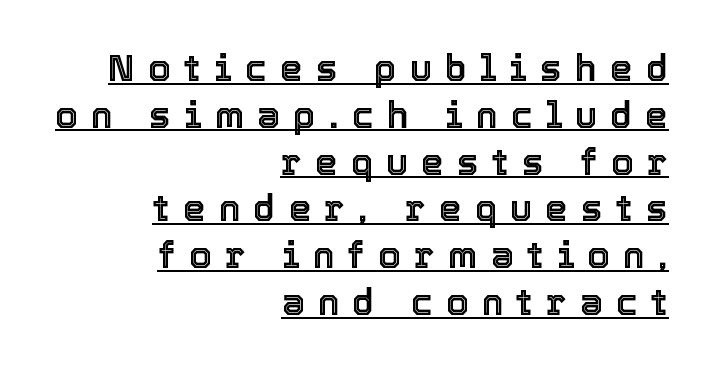
Q: Is the text italic (slanted)? A: No, it is upright.
Q: Is the text underlined? A: Yes.
Q: How is the paragraph aligned? A: Right-aligned.
Q: Is the spacing between letters normal or unusually wide? A: Unusually wide.
Q: Is the spacing between lines tight, normal or loose? A: Normal.
Q: Width (condensed, normal, or wide)? A: Normal.
Q: x-height? A: Medium.
Q: Monospaced? A: No.
